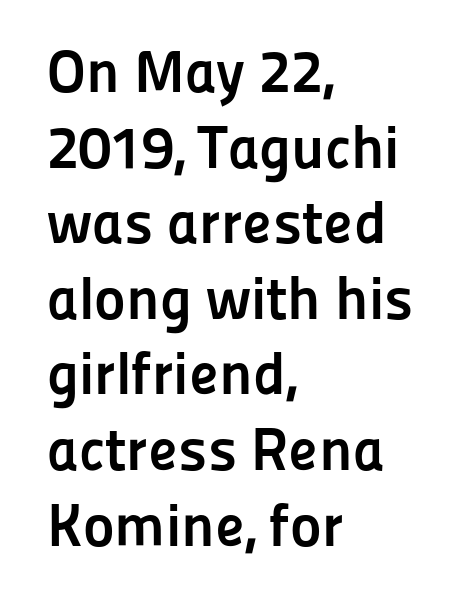
The image shows 60 px semibold sans-serif type, upright; set left-aligned, normal line spacing (1.26x), normal letter spacing, not underlined; low stroke contrast and a medium x-height.
